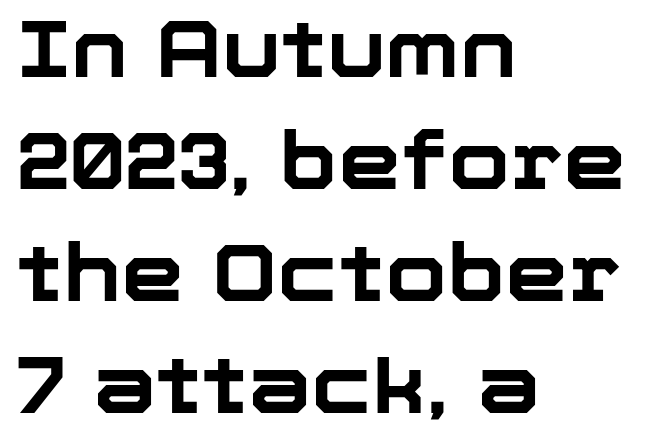
These words are printed bold, with thick strokes throughout. All the whitespace from short lines collects on the right. Compared with typical paragraphs, the rows here are spaced about the same. Nobody drew a line under any word here. It's the straight-up-and-down kind of type.
